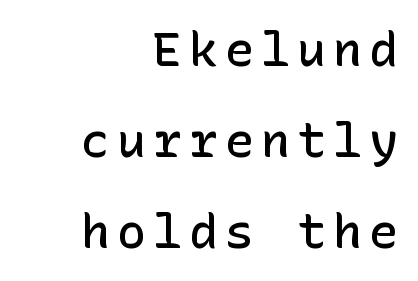
Q: Is the text bold? A: Semi-bold.
Q: Is the text italic (slanted)? A: No, it is upright.
Q: Is the typeface a serif or a sans-serif typeface? A: Sans-serif.
Q: Is the text underlined? A: No.
Q: How is the paragraph aligned? A: Right-aligned.
Q: Is the spacing between lines tight, normal or loose? A: Loose.
Q: Width (condensed, normal, or wide)? A: Normal.
Q: Stroke contrast? A: Low.
Q: x-height? A: Medium.
